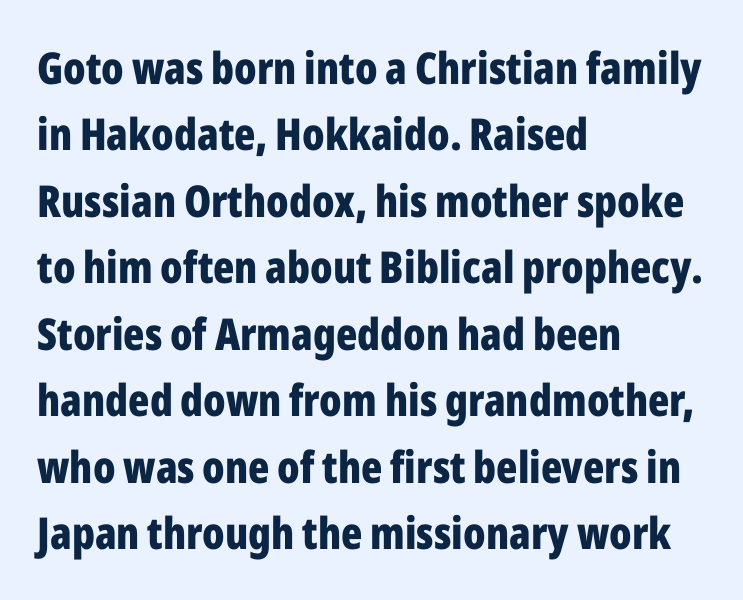
Q: Is the text bold? A: Yes.
Q: Is the text italic (slanted)? A: No, it is upright.
Q: Is the typeface a serif or a sans-serif typeface? A: Sans-serif.
Q: Is the text underlined? A: No.
Q: How is the paragraph aligned? A: Left-aligned.
Q: Is the spacing between letters normal or unusually wide? A: Normal.
Q: Is the spacing between lines tight, normal or loose? A: Normal.
Q: Width (condensed, normal, or wide)? A: Condensed.
Q: Stroke contrast? A: Low.
Q: x-height? A: Medium.
Q: Monospaced? A: No.
